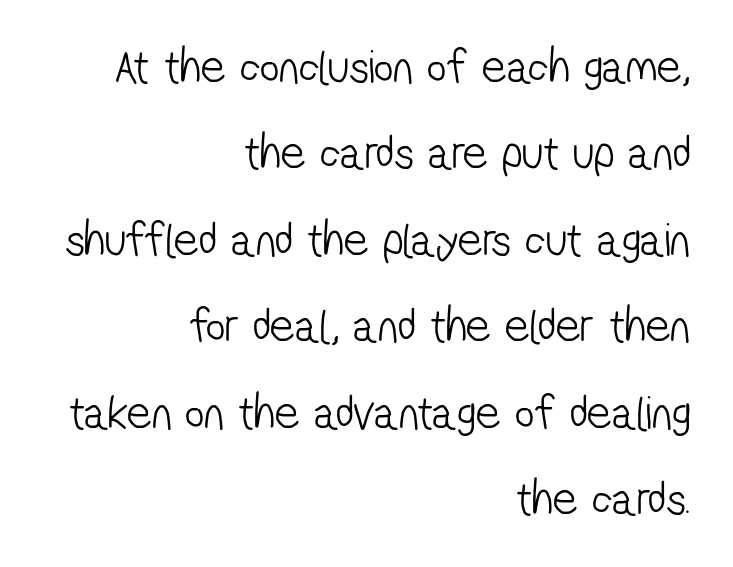
{"serif": "no", "bold": "no", "weight": "light", "width": "condensed", "stroke_contrast": "low", "x_height": "medium", "monospaced": "no", "underline": "no", "align": "right", "line_spacing_ratio": 1.8, "letter_spacing": "normal", "letter_spacing_em": 0.0, "glyph_px": 48}
